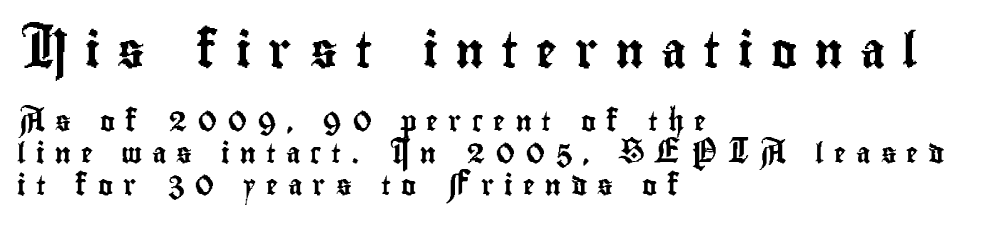
Q: Is the text italic (slanted)? A: No, it is upright.
Q: Is the typeface a serif or a sans-serif typeface? A: Sans-serif.
Q: Is the text underlined? A: No.
Q: How is the paragraph aligned? A: Left-aligned.
Q: Is the spacing between letters normal or unusually wide? A: Unusually wide.
Q: Is the spacing between lines tight, normal or loose? A: Normal.
Q: Which block of text is set in a larger size, the first (top) or the second (bottom)? A: The first (top) one.
Q: Width (condensed, normal, or wide)? A: Condensed.
Q: Stroke contrast? A: Low.
Q: x-height? A: Small.
Q: Monospaced? A: No.
